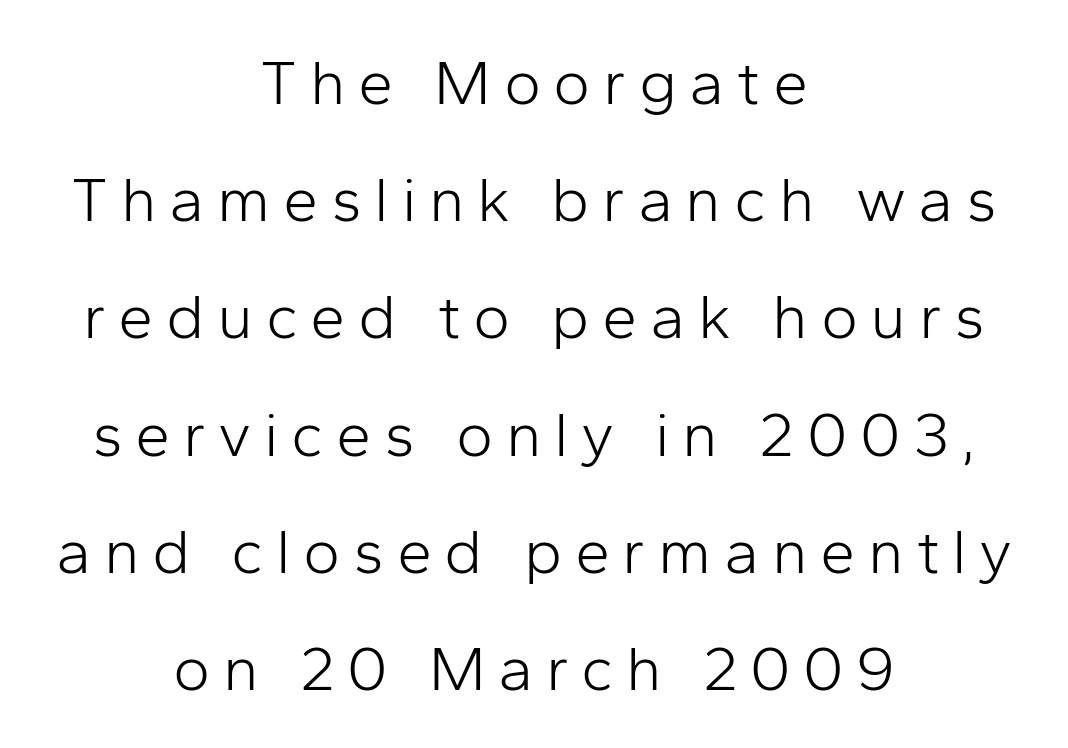
{"serif": "no", "italic": "no", "bold": "no", "weight": "light", "width": "normal", "stroke_contrast": "low", "x_height": "medium", "monospaced": "no", "underline": "no", "align": "center", "line_spacing_ratio": 1.86, "letter_spacing": "wide", "letter_spacing_em": 0.2, "glyph_px": 63}
